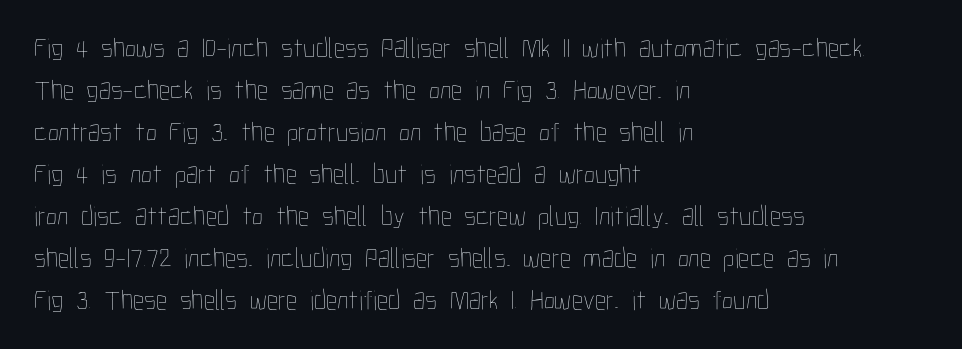
Words float on clear page, feet unadorned. Left-aligned paragraph, ragged on the right. Each stroke keeps to a modest, everyday thickness or less. A typesetter would call this zero additional tracking.
